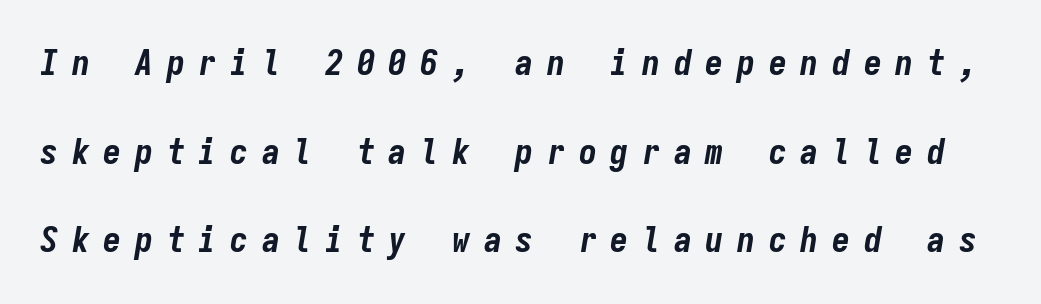
Q: Is the text bold? A: Yes.
Q: Is the text italic (slanted)? A: Yes, it leans right by about 9 degrees.
Q: Is the text underlined? A: No.
Q: Is the spacing between letters normal or unusually wide? A: Unusually wide.
Q: Is the spacing between lines tight, normal or loose? A: Loose.
Q: Width (condensed, normal, or wide)? A: Condensed.
Q: Stroke contrast? A: Low.
Q: x-height? A: Medium.
Q: Monospaced? A: Yes.
